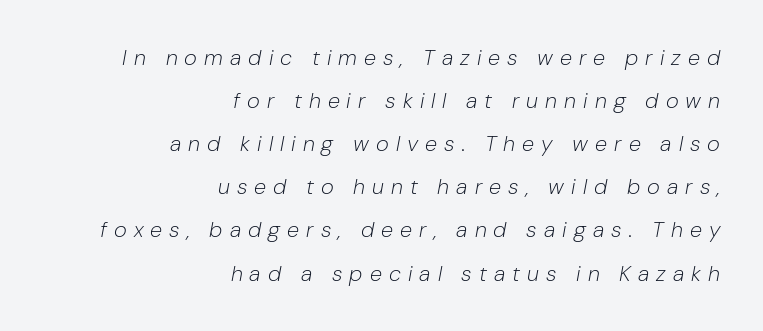
The image shows 22 px text type, italic (leaning right); set right-aligned, loose line spacing (1.96x), unusually wide letter spacing (+0.32 em), not underlined.
